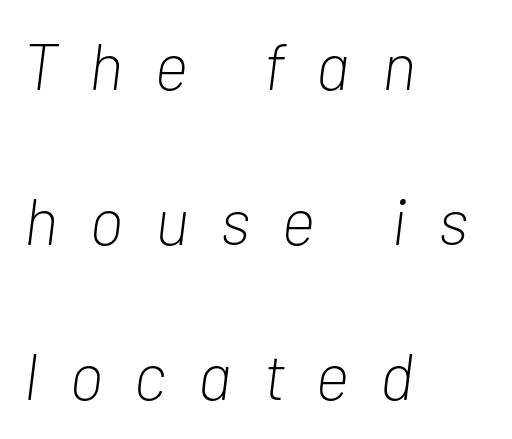
This rendering widens character spacing well past its baseline value. The leading is generous, giving the passage an open texture. The typesetter chose a ragged-right arrangement here. Has an underline been added? It has not.
